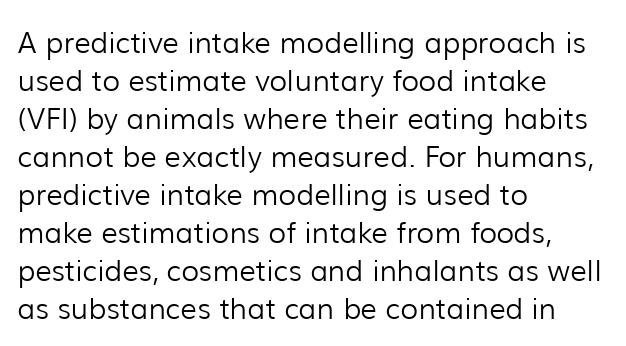
{"serif": "no", "italic": "no", "bold": "no", "weight": "light", "width": "normal", "stroke_contrast": "low", "x_height": "medium", "monospaced": "no", "underline": "no", "align": "left", "line_spacing": "normal", "line_spacing_ratio": 1.31, "letter_spacing": "normal", "letter_spacing_em": 0.0, "glyph_px": 29}
